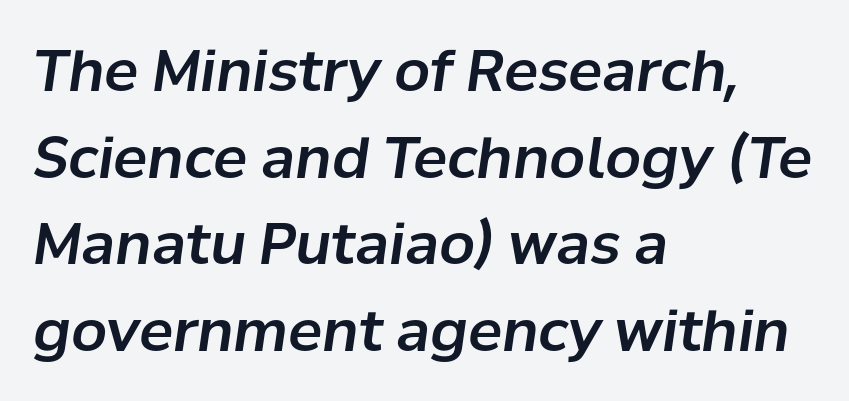
The image shows 57 px text type, italic (leaning right); set left-aligned, normal line spacing (1.52x), normal letter spacing, not underlined; low stroke contrast and a medium x-height.
